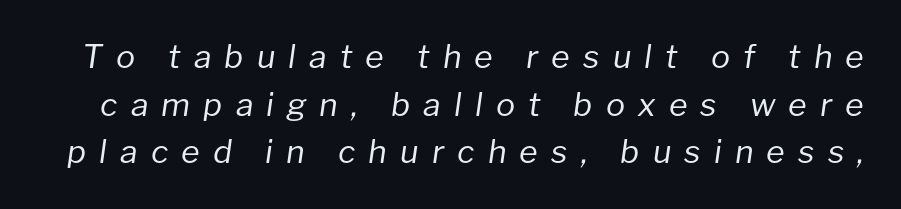
The image shows 32 px regular-weight type, italic (leaning right); set normal line spacing (1.49x), unusually wide letter spacing (+0.41 em), not underlined; low stroke contrast and a medium x-height.
